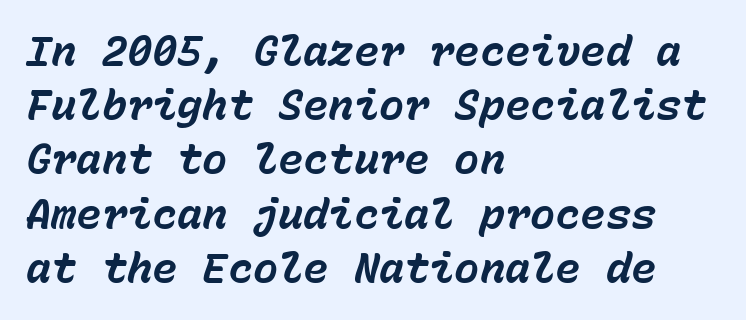
The image shows 42 px bold type, italic (leaning right), monospaced; set left-aligned, normal line spacing (1.29x), normal letter spacing, not underlined; low stroke contrast and a medium x-height.
